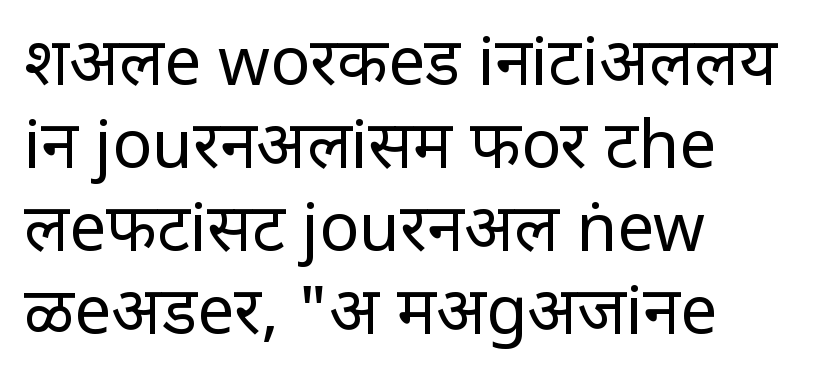
{"serif": "no", "italic": "no", "bold": "no", "weight": "regular", "width": "normal", "stroke_contrast": "low", "x_height": "large", "monospaced": "no", "underline": "no", "align": "left", "line_spacing": "normal", "line_spacing_ratio": 1.26, "letter_spacing": "normal", "letter_spacing_em": 0.0, "glyph_px": 66}
